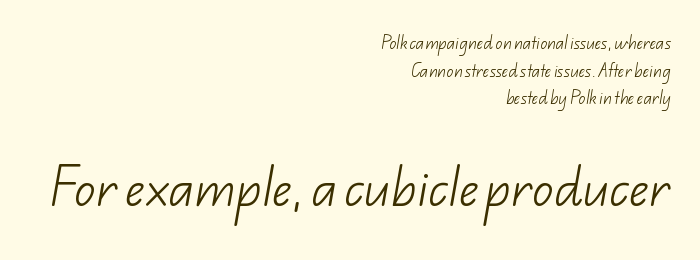
You could call the tracking neutral — neither tight nor loose. Two sizes are in play, and the larger belongs to the second block. Stems and bowls with no extra thickness — not bold. Honestly, the rows look like they've been pulled way apart.
